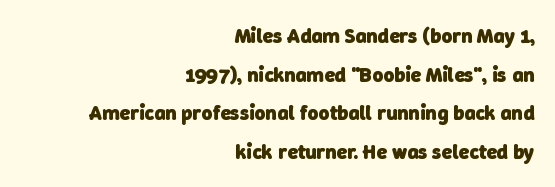
{"bold": "yes", "underline": "no", "align": "right", "line_spacing_ratio": 1.84, "letter_spacing": "normal", "letter_spacing_em": 0.0, "glyph_px": 21}
